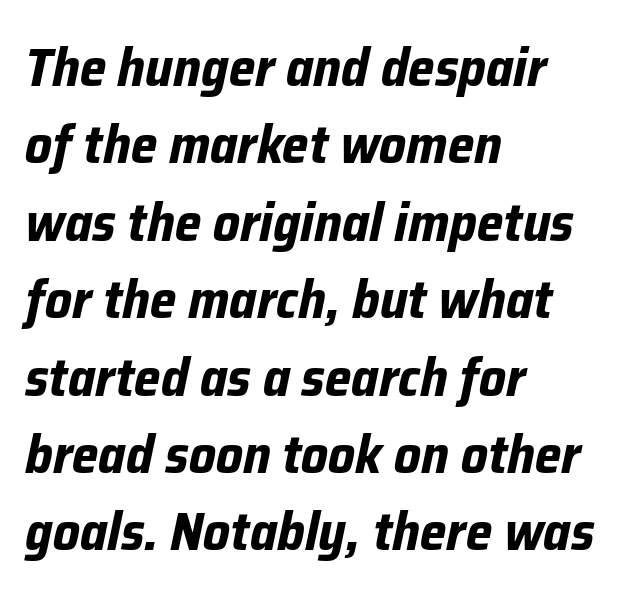
{"italic": "yes", "lean": "right", "slant_degrees": 12, "bold": "yes", "weight": "bold", "width": "normal", "stroke_contrast": "low", "x_height": "medium", "monospaced": "no", "underline": "no", "align": "left", "line_spacing": "normal", "line_spacing_ratio": 1.46, "letter_spacing": "normal", "letter_spacing_em": 0.0, "glyph_px": 53}
